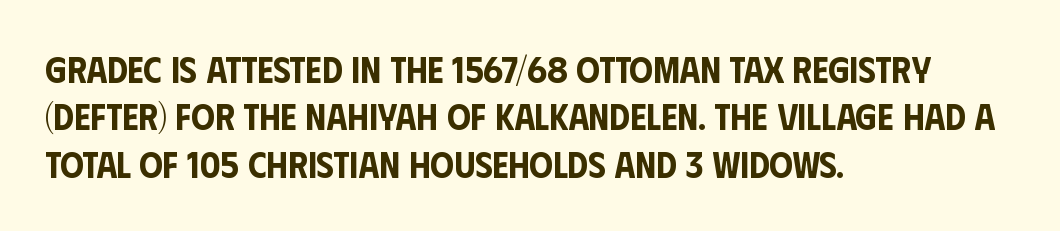
How are the letters spaced? Ordinarily, with no added tracking. Style check: upright. Only glyphs here, with clear space below each row. Visually the block forms a straight wall on the left and a jagged coastline on the right. Horizontal bands of white between lines are of average thickness.
